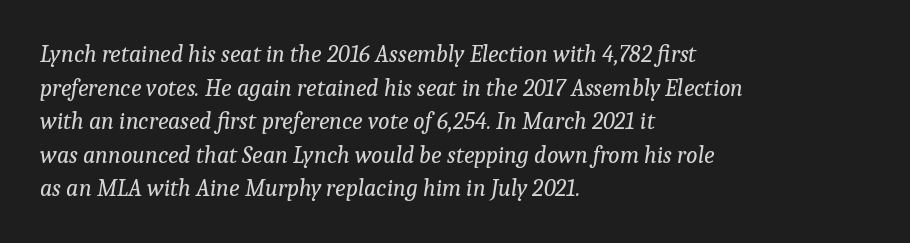
{"italic": "yes", "lean": "right", "slant_degrees": 9, "bold": "no", "underline": "no", "align": "left", "line_spacing": "normal", "line_spacing_ratio": 1.4, "letter_spacing": "normal", "letter_spacing_em": 0.0, "glyph_px": 24}
